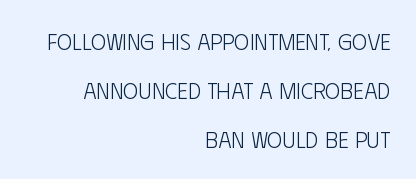
Characters remain perfectly vertical along every line. These lines stack with their right ends in a neat column. Check the space under the baseline: it is left empty. Regarding leading, the lines here are spaced well apart.
